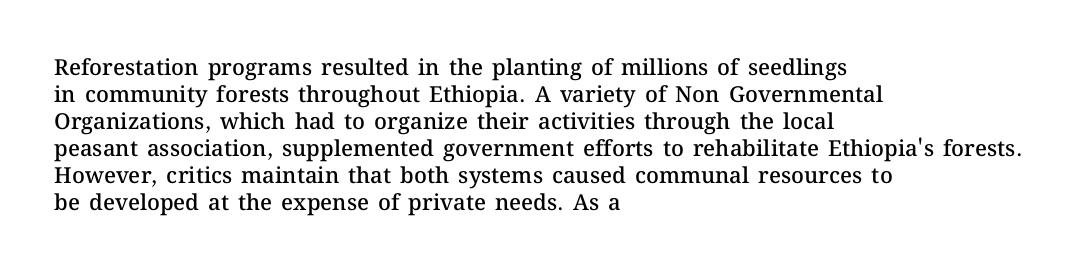
The image shows 22 px text type, upright; set left-aligned, line spacing 1.23x, normal letter spacing, not underlined.
